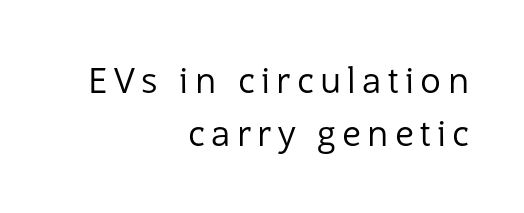
{"serif": "no", "italic": "no", "bold": "no", "weight": "regular", "width": "normal", "stroke_contrast": "low", "x_height": "medium", "monospaced": "no", "underline": "no", "align": "right", "line_spacing": "normal", "line_spacing_ratio": 1.52, "glyph_px": 35}
